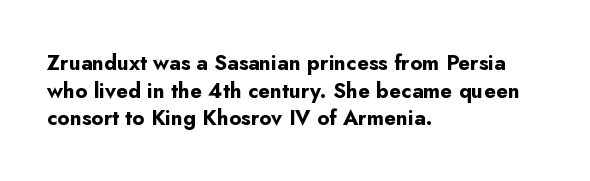
The image shows 21 px bold type, upright; set left-aligned, normal line spacing (1.31x), normal letter spacing, not underlined.
